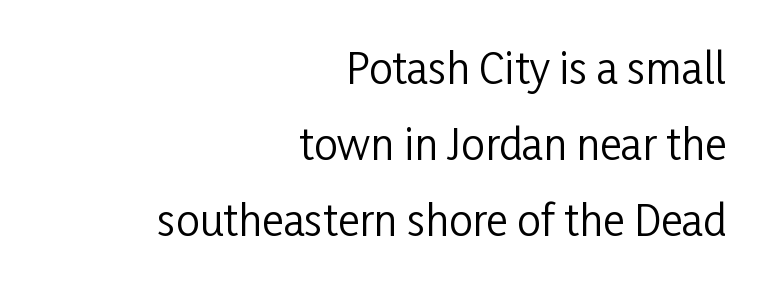
These glyphs show unthickened strokes, regular width or finer. Each row of text sits above clean, open space. Looks like regular typesetting: each glyph gets only the width it needs. The type sits square on the baseline with zero lean.
